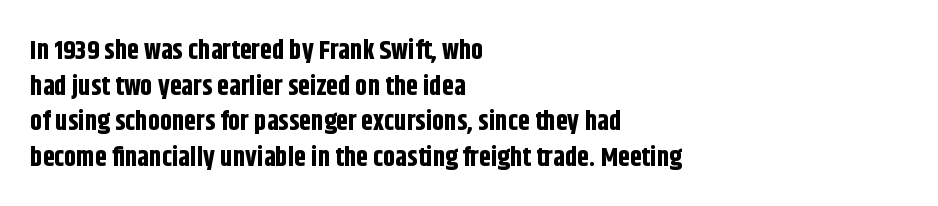
Q: Is the text bold? A: Yes.
Q: Is the text italic (slanted)? A: No, it is upright.
Q: Is the text underlined? A: No.
Q: How is the paragraph aligned? A: Left-aligned.
Q: Is the spacing between letters normal or unusually wide? A: Normal.
Q: Is the spacing between lines tight, normal or loose? A: Normal.
